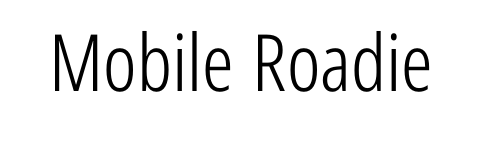
{"serif": "no", "italic": "no", "bold": "no", "weight": "light", "width": "condensed", "stroke_contrast": "low", "x_height": "medium", "monospaced": "no", "underline": "no", "letter_spacing": "normal", "letter_spacing_em": 0.0, "glyph_px": 79}
